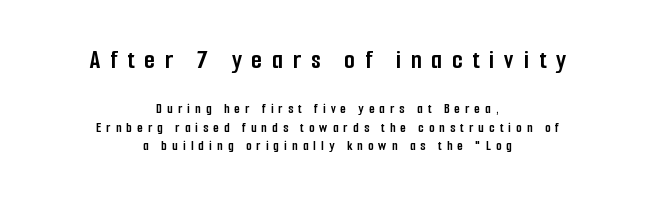
Q: Is the text bold? A: Yes.
Q: Is the text italic (slanted)? A: No, it is upright.
Q: Is the text underlined? A: No.
Q: How is the paragraph aligned? A: Centered.
Q: Is the spacing between letters normal or unusually wide? A: Unusually wide.
Q: Is the spacing between lines tight, normal or loose? A: Normal.
Q: Which block of text is set in a larger size, the first (top) or the second (bottom)? A: The first (top) one.
